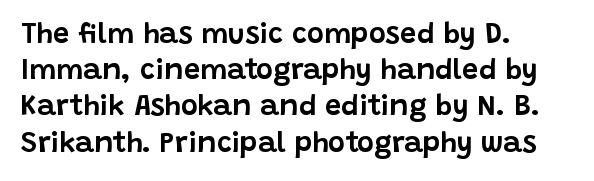
Q: Is the text italic (slanted)? A: No, it is upright.
Q: Is the typeface a serif or a sans-serif typeface? A: Sans-serif.
Q: Is the text underlined? A: No.
Q: How is the paragraph aligned? A: Left-aligned.
Q: Is the spacing between letters normal or unusually wide? A: Normal.
Q: Is the spacing between lines tight, normal or loose? A: Normal.
Q: Width (condensed, normal, or wide)? A: Normal.
Q: Stroke contrast? A: Low.
Q: x-height? A: Large.
Q: Monospaced? A: No.
